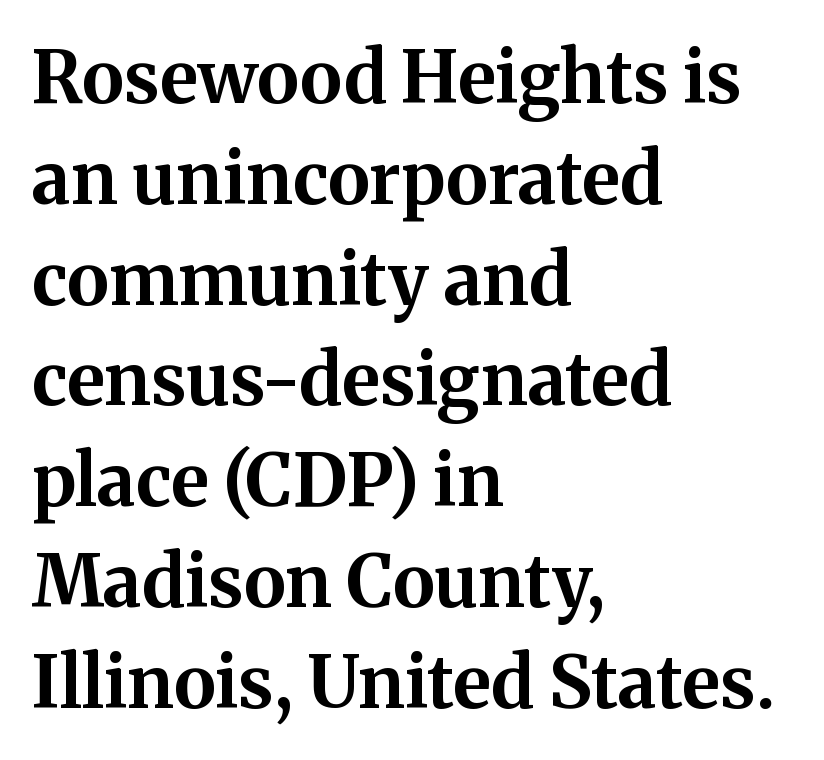
Q: Is the text bold? A: Yes.
Q: Is the text italic (slanted)? A: No, it is upright.
Q: Is the typeface a serif or a sans-serif typeface? A: Serif.
Q: Is the text underlined? A: No.
Q: How is the paragraph aligned? A: Left-aligned.
Q: Is the spacing between letters normal or unusually wide? A: Normal.
Q: Is the spacing between lines tight, normal or loose? A: Normal.
Q: Width (condensed, normal, or wide)? A: Normal.
Q: Stroke contrast? A: Medium.
Q: x-height? A: Medium.
Q: Monospaced? A: No.
